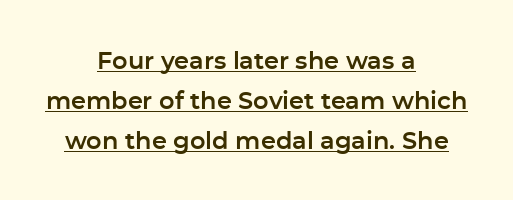
{"italic": "no", "underline": "yes", "align": "center", "line_spacing": "normal", "line_spacing_ratio": 1.66, "letter_spacing": "normal", "letter_spacing_em": 0.0, "glyph_px": 24}
